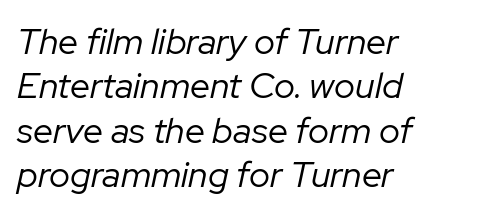
The face used here has a pronounced slope to its letters. The zone under the glyphs is completely vacant. This sample is left-justified, so line endings fall wherever the words run out. A typesetter would call this proportional, since set widths differ per character. Stem width sits at or under what a default text font uses. Observe the ordinary spacing: letters are neighbours, not strangers.
